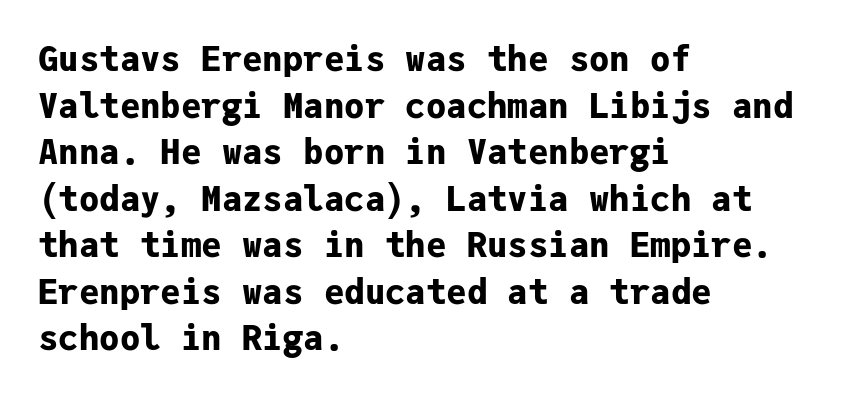
{"serif": "no", "italic": "no", "bold": "yes", "weight": "bold", "width": "normal", "stroke_contrast": "low", "x_height": "medium", "monospaced": "yes", "underline": "no", "align": "left", "line_spacing": "normal", "line_spacing_ratio": 1.37, "letter_spacing": "normal", "letter_spacing_em": 0.0, "glyph_px": 34}
